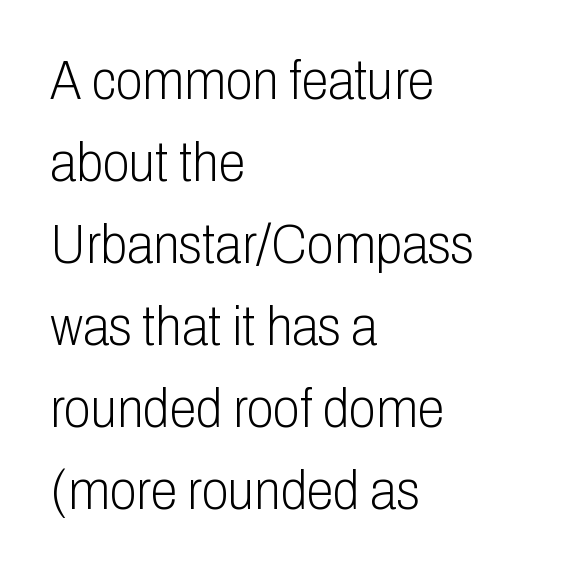
{"serif": "no", "italic": "no", "bold": "no", "weight": "light", "width": "condensed", "stroke_contrast": "low", "x_height": "medium", "monospaced": "no", "underline": "no", "align": "left", "line_spacing": "normal", "line_spacing_ratio": 1.49, "letter_spacing": "normal", "letter_spacing_em": 0.0, "glyph_px": 55}
